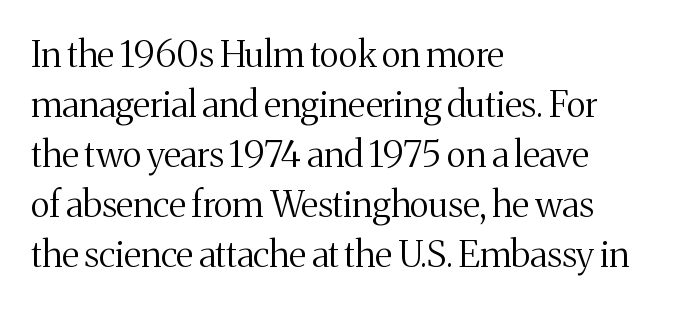
Q: Is the text bold? A: No.
Q: Is the text italic (slanted)? A: No, it is upright.
Q: Is the typeface a serif or a sans-serif typeface? A: Serif.
Q: Is the text underlined? A: No.
Q: How is the paragraph aligned? A: Left-aligned.
Q: Is the spacing between letters normal or unusually wide? A: Normal.
Q: Is the spacing between lines tight, normal or loose? A: Normal.
Q: Width (condensed, normal, or wide)? A: Normal.
Q: Stroke contrast? A: Medium.
Q: x-height? A: Medium.
Q: Monospaced? A: No.
